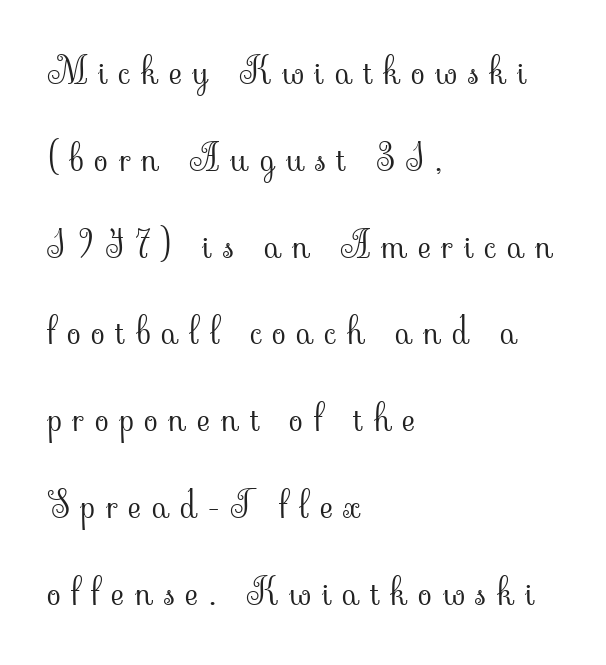
{"serif": "yes", "italic": "no", "bold": "no", "weight": "light", "width": "normal", "stroke_contrast": "low", "x_height": "small", "monospaced": "no", "underline": "no", "align": "left", "line_spacing": "loose", "line_spacing_ratio": 2.41, "letter_spacing": "wide", "letter_spacing_em": 0.3, "glyph_px": 36}
